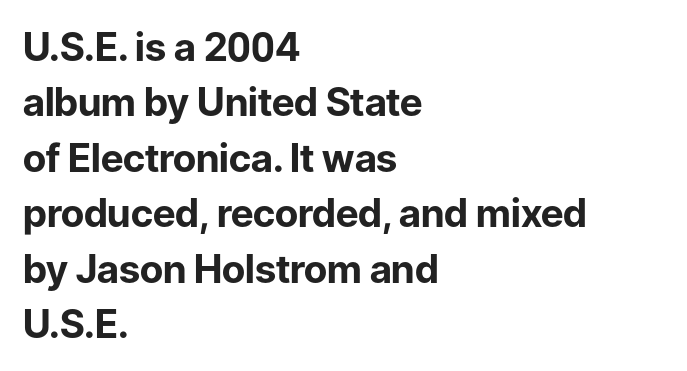
Q: Is the text bold? A: Yes.
Q: Is the text italic (slanted)? A: No, it is upright.
Q: Is the typeface a serif or a sans-serif typeface? A: Sans-serif.
Q: Is the text underlined? A: No.
Q: How is the paragraph aligned? A: Left-aligned.
Q: Is the spacing between letters normal or unusually wide? A: Normal.
Q: Is the spacing between lines tight, normal or loose? A: Normal.
Q: Width (condensed, normal, or wide)? A: Normal.
Q: Stroke contrast? A: Low.
Q: x-height? A: Medium.
Q: Monospaced? A: No.
